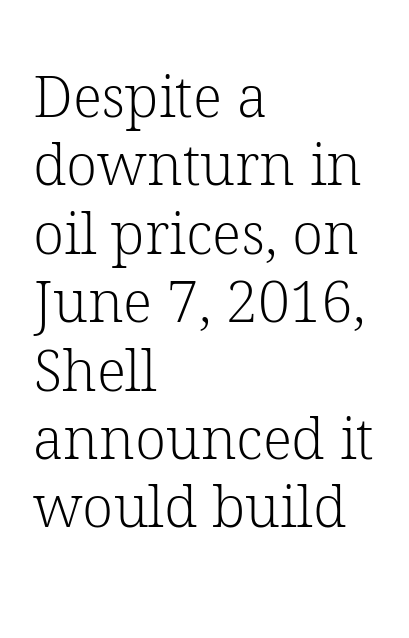
{"serif": "yes", "italic": "no", "bold": "no", "weight": "light", "width": "normal", "stroke_contrast": "low", "x_height": "medium", "monospaced": "no", "underline": "no", "align": "left", "line_spacing_ratio": 1.2, "letter_spacing": "normal", "letter_spacing_em": 0.0, "glyph_px": 57}
